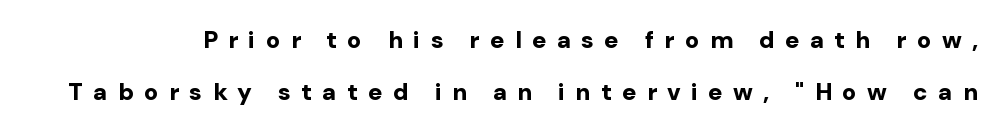
The image shows 24 px bold type, upright; set loose line spacing (2.16x), unusually wide letter spacing (+0.43 em), not underlined.
